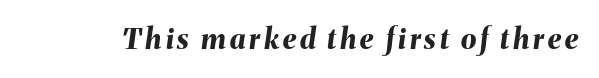
It's the slanting kind of type. Character widths vary here, with narrow letters taking less room than wide ones. Underline: absent. You'd pick this weight for a headline — it's a proper bold.
